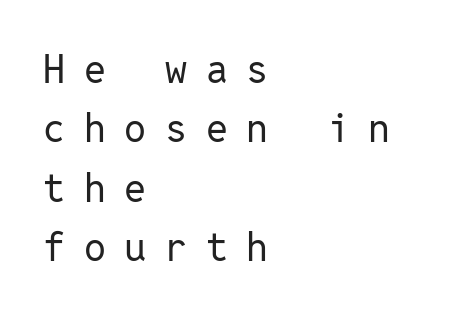
Q: Is the text bold? A: No.
Q: Is the text italic (slanted)? A: No, it is upright.
Q: Is the typeface a serif or a sans-serif typeface? A: Sans-serif.
Q: Is the text underlined? A: No.
Q: How is the paragraph aligned? A: Left-aligned.
Q: Is the spacing between letters normal or unusually wide? A: Unusually wide.
Q: Is the spacing between lines tight, normal or loose? A: Normal.
Q: Width (condensed, normal, or wide)? A: Normal.
Q: Stroke contrast? A: Low.
Q: x-height? A: Medium.
Q: Monospaced? A: Yes.
